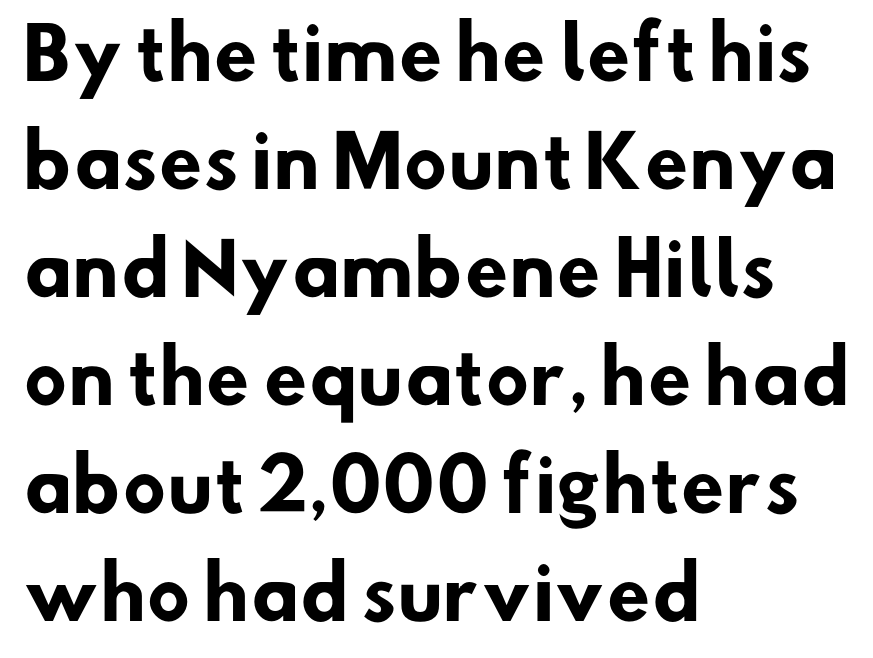
The designer left line spacing at the default. Look at the bottom of the vertical strokes: they stop flat, with no serifs. The letters sit at their default tracking, neither squeezed nor spread. Left-aligned paragraph, ragged on the right.
